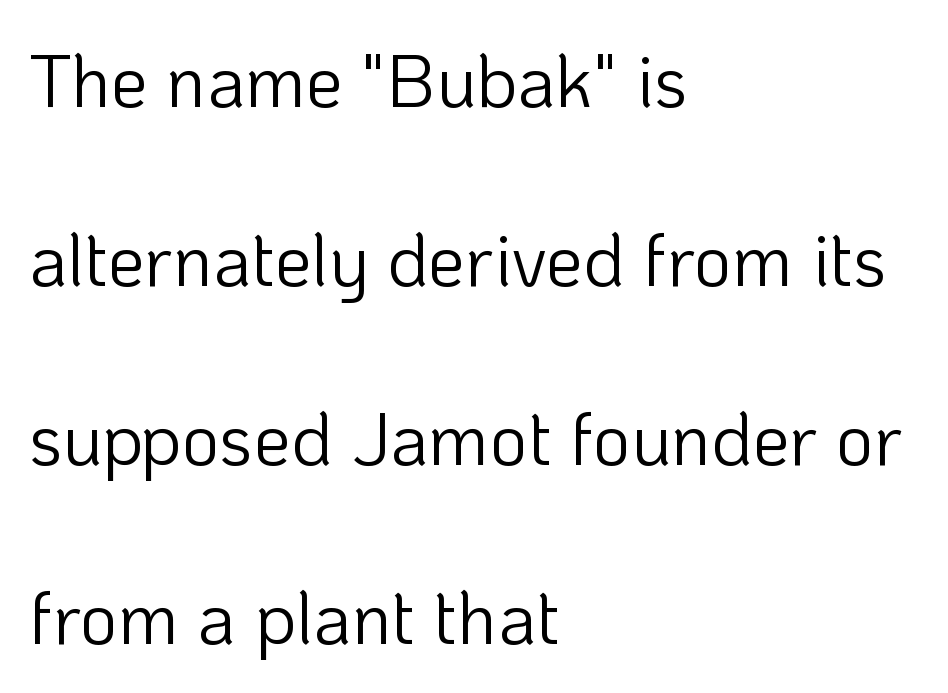
Each letter's strokes conclude bluntly, with no projecting serifs. Rule under the text: the space is simply empty. These lines are rendered in a variable-pitch font. How would I describe the line gaps? Wide and relaxed. Weight class: somewhere from thin through regular. Layout note: lines flush left.
